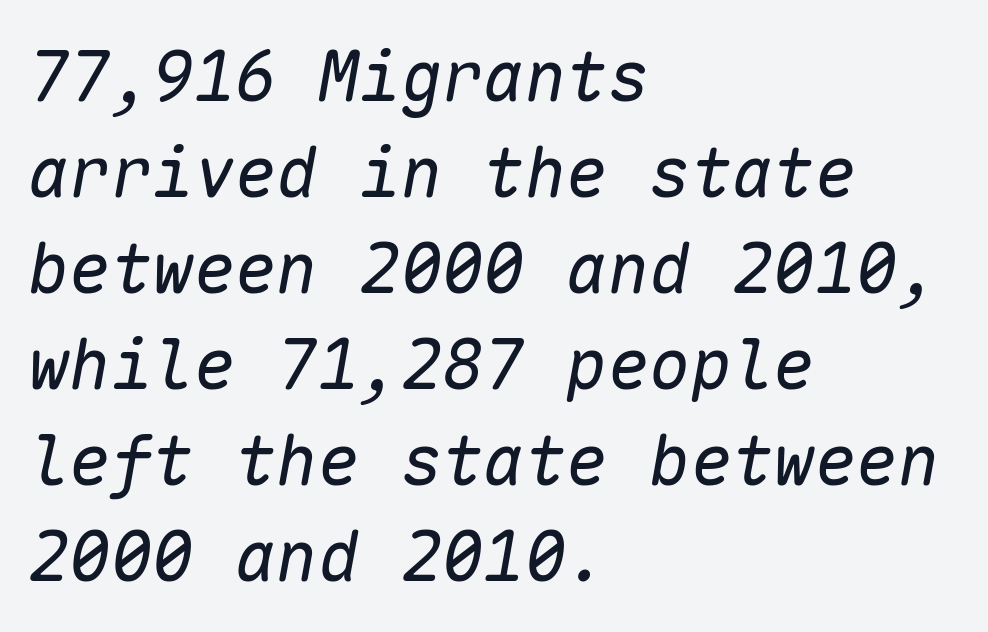
{"italic": "yes", "lean": "right", "slant_degrees": 10, "bold": "no", "weight": "regular", "width": "normal", "stroke_contrast": "low", "x_height": "medium", "monospaced": "yes", "underline": "no", "align": "left", "line_spacing": "normal", "line_spacing_ratio": 1.39, "letter_spacing": "normal", "letter_spacing_em": 0.0, "glyph_px": 69}
